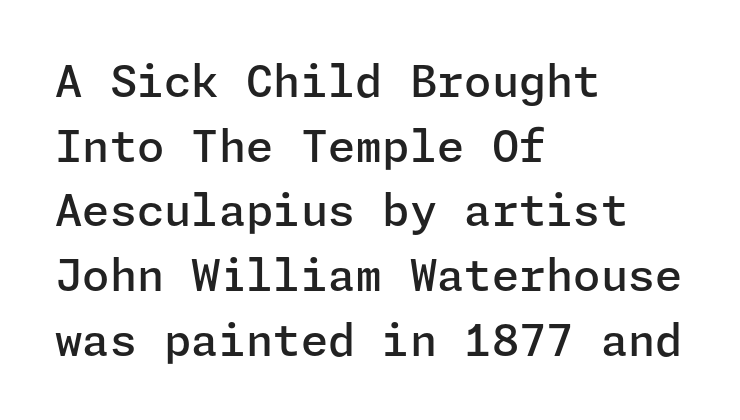
The image shows 44 px semibold sans-serif type, upright; set left-aligned, normal line spacing (1.47x), normal letter spacing, not underlined; low stroke contrast and a medium x-height.
